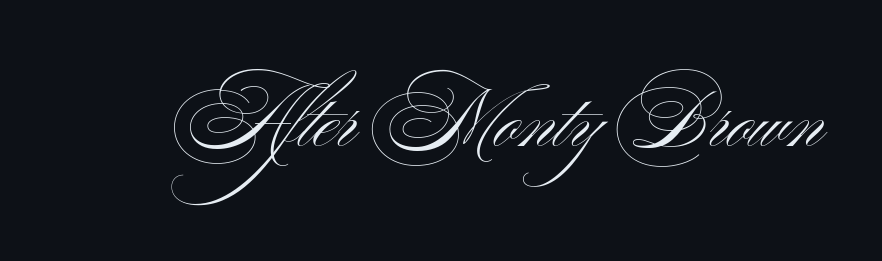
The image shows 79 px light, wide sans-serif type; set normal letter spacing, not underlined; medium stroke contrast and a small x-height.
